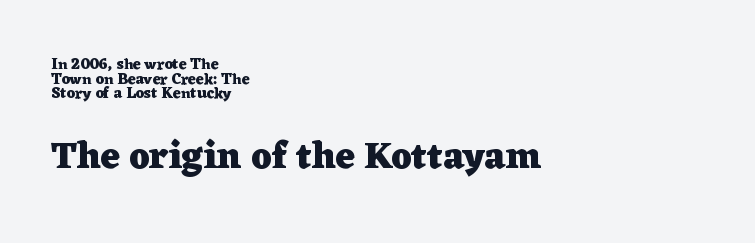
Q: Is the text bold? A: Yes.
Q: Is the text italic (slanted)? A: No, it is upright.
Q: Is the typeface a serif or a sans-serif typeface? A: Serif.
Q: Is the text underlined? A: No.
Q: How is the paragraph aligned? A: Left-aligned.
Q: Is the spacing between letters normal or unusually wide? A: Normal.
Q: Is the spacing between lines tight, normal or loose? A: Tight.
Q: Which block of text is set in a larger size, the first (top) or the second (bottom)? A: The second (bottom) one.
Q: Width (condensed, normal, or wide)? A: Wide.
Q: Stroke contrast? A: Low.
Q: x-height? A: Medium.
Q: Monospaced? A: No.
